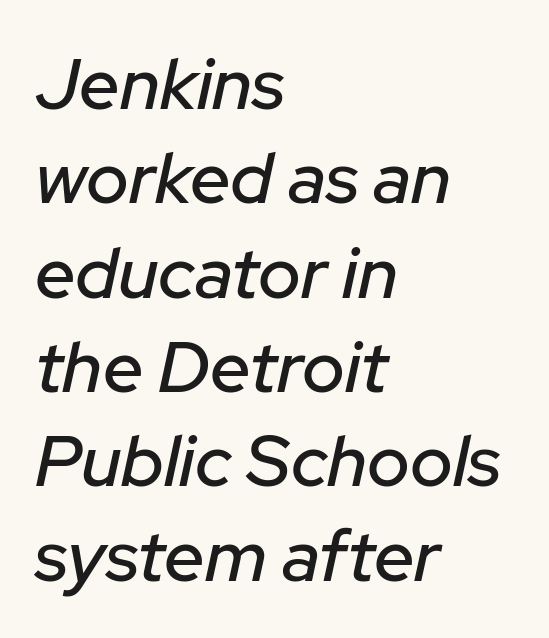
Standard letterfit; no display-style spreading of the glyphs. Italic: yes, the glyphs are oblique. Is this a fixed-width face? No — the glyphs have proportional, varying widths. The ragged edge is on the right, which tells us the setting is flush left.
